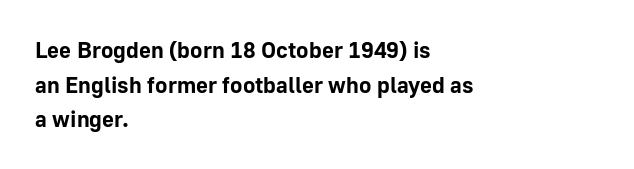
{"italic": "no", "bold": "yes", "underline": "no", "align": "left", "line_spacing": "normal", "line_spacing_ratio": 1.51, "letter_spacing": "normal", "letter_spacing_em": 0.0, "glyph_px": 23}
